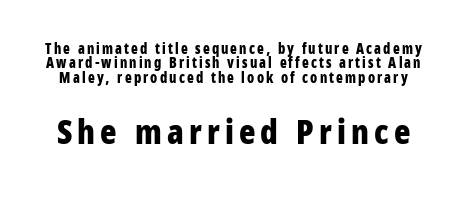
The passage shown is typed in a proportional face where columns would drift. The space beneath each line is pristine and unruled. No feet cap the strokes, marking this as sans-serif type. How heavy is the stroke? Heavy — this is a bold. The type sits square on the baseline with zero lean. This block would grow much taller if given ordinary leading; it's compressed now.
